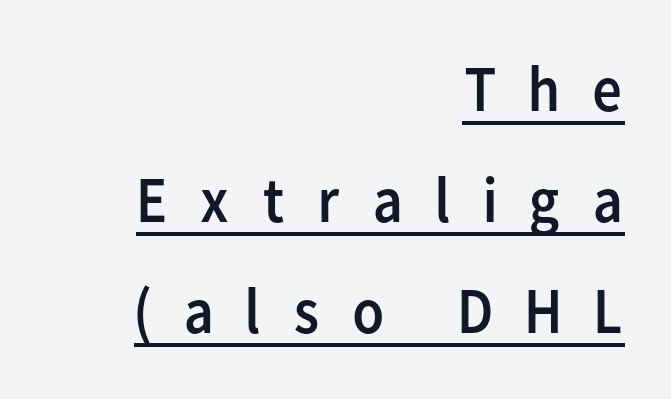
Q: Is the text bold? A: No.
Q: Is the text italic (slanted)? A: No, it is upright.
Q: Is the typeface a serif or a sans-serif typeface? A: Sans-serif.
Q: Is the text underlined? A: Yes.
Q: How is the paragraph aligned? A: Right-aligned.
Q: Is the spacing between letters normal or unusually wide? A: Unusually wide.
Q: Width (condensed, normal, or wide)? A: Normal.
Q: Stroke contrast? A: Low.
Q: x-height? A: Medium.
Q: Monospaced? A: No.
